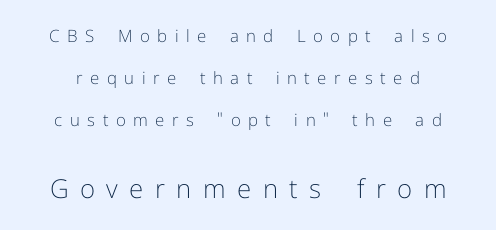
The image shows 26 px text type, upright; set loose line spacing (2.48x), unusually wide letter spacing (+0.44 em), not underlined; the second (bottom) block is 1.53x larger.
